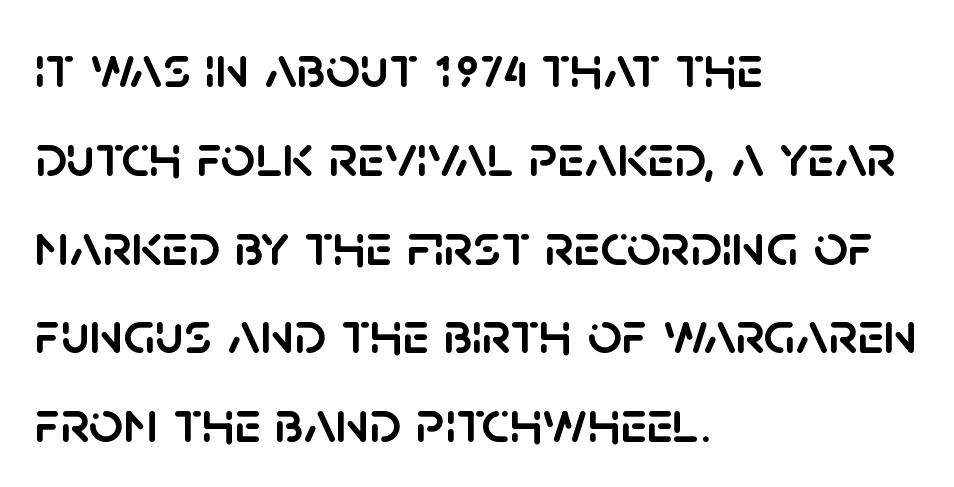
{"serif": "no", "italic": "no", "width": "normal", "stroke_contrast": "low", "x_height": "large", "monospaced": "no", "underline": "no", "align": "left", "line_spacing": "normal", "line_spacing_ratio": 1.48, "letter_spacing": "normal", "letter_spacing_em": 0.0, "glyph_px": 60}
